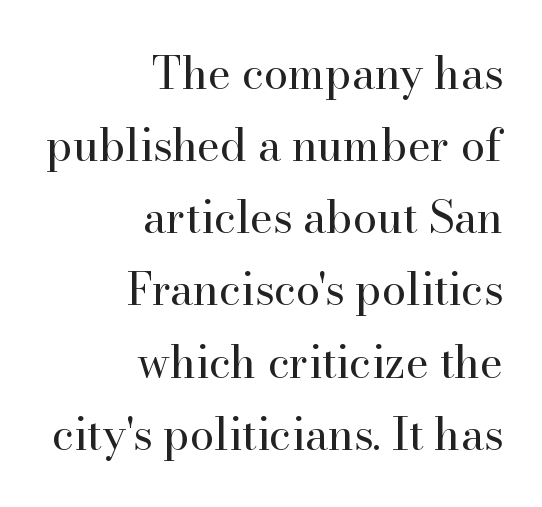
The image shows 44 px regular-weight serif type, upright; set right-aligned, normal line spacing (1.64x), normal letter spacing, not underlined; high stroke contrast and a small x-height.
